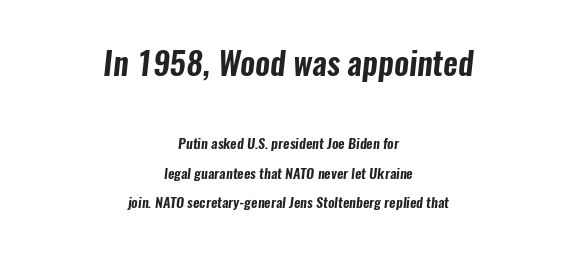
The image shows 32 px condensed sans-serif type; set centered, loose line spacing (2.09x), normal letter spacing, not underlined; the first (top) block is 2.29x larger; low stroke contrast and a medium x-height.
